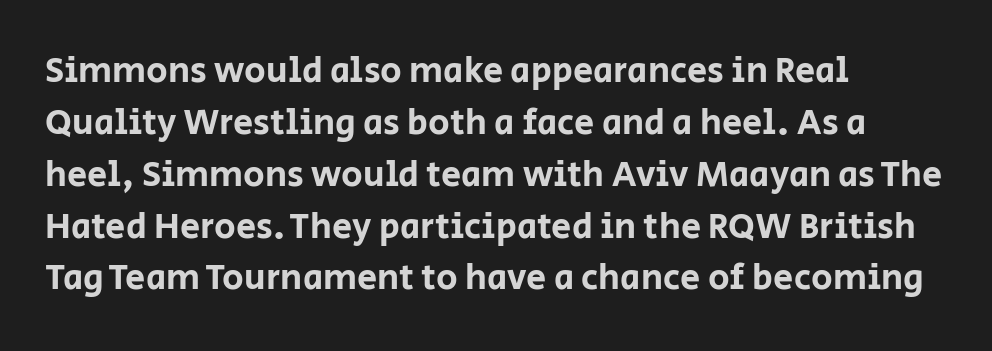
The image shows 36 px sans-serif type, upright; set left-aligned, normal line spacing (1.44x), normal letter spacing, not underlined; low stroke contrast and a large x-height.
